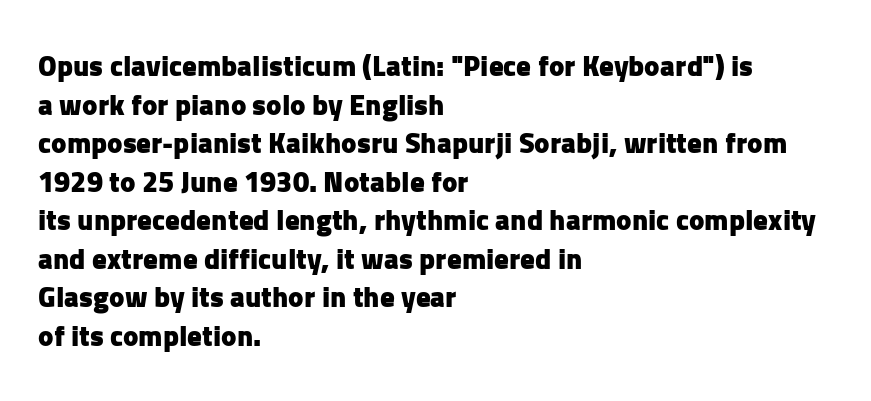
Q: Is the text bold? A: Yes.
Q: Is the text italic (slanted)? A: No, it is upright.
Q: Is the typeface a serif or a sans-serif typeface? A: Sans-serif.
Q: Is the text underlined? A: No.
Q: How is the paragraph aligned? A: Left-aligned.
Q: Is the spacing between letters normal or unusually wide? A: Normal.
Q: Is the spacing between lines tight, normal or loose? A: Normal.
Q: Width (condensed, normal, or wide)? A: Normal.
Q: Stroke contrast? A: Low.
Q: x-height? A: Medium.
Q: Monospaced? A: No.
